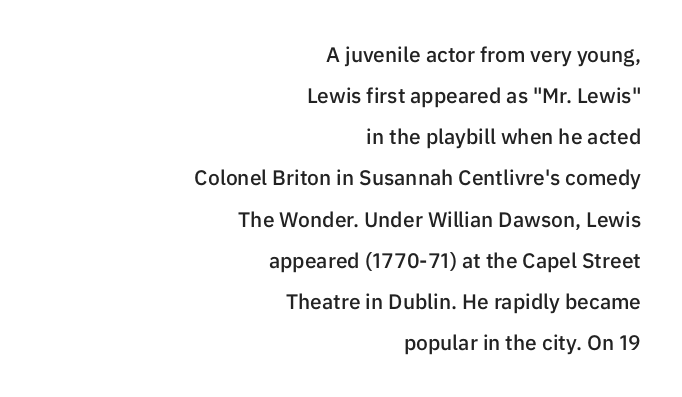
The image shows 21 px text type, upright; set right-aligned, loose line spacing (1.96x), normal letter spacing, not underlined.
